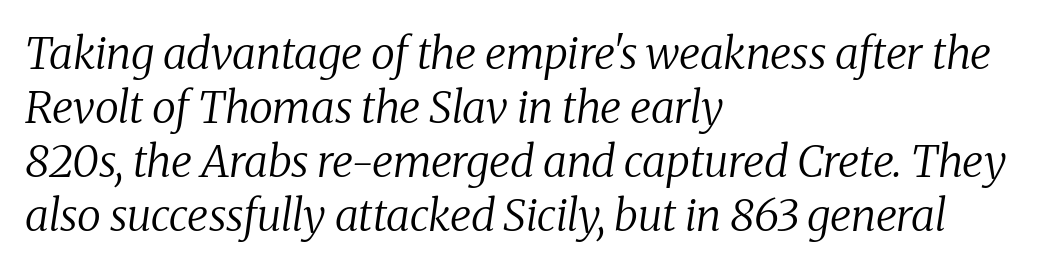
Q: Is the text bold? A: No.
Q: Is the text italic (slanted)? A: Yes, it leans right by about 8 degrees.
Q: Is the typeface a serif or a sans-serif typeface? A: Serif.
Q: Is the text underlined? A: No.
Q: How is the paragraph aligned? A: Left-aligned.
Q: Is the spacing between letters normal or unusually wide? A: Normal.
Q: Width (condensed, normal, or wide)? A: Normal.
Q: Stroke contrast? A: Medium.
Q: x-height? A: Medium.
Q: Monospaced? A: No.
